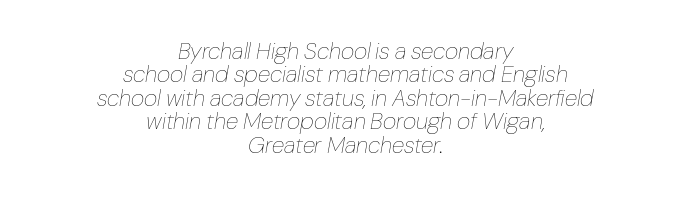
Q: Is the text bold? A: No.
Q: Is the text italic (slanted)? A: Yes, it leans right by about 10 degrees.
Q: Is the text underlined? A: No.
Q: How is the paragraph aligned? A: Centered.
Q: Is the spacing between letters normal or unusually wide? A: Normal.
Q: Is the spacing between lines tight, normal or loose? A: Tight.
